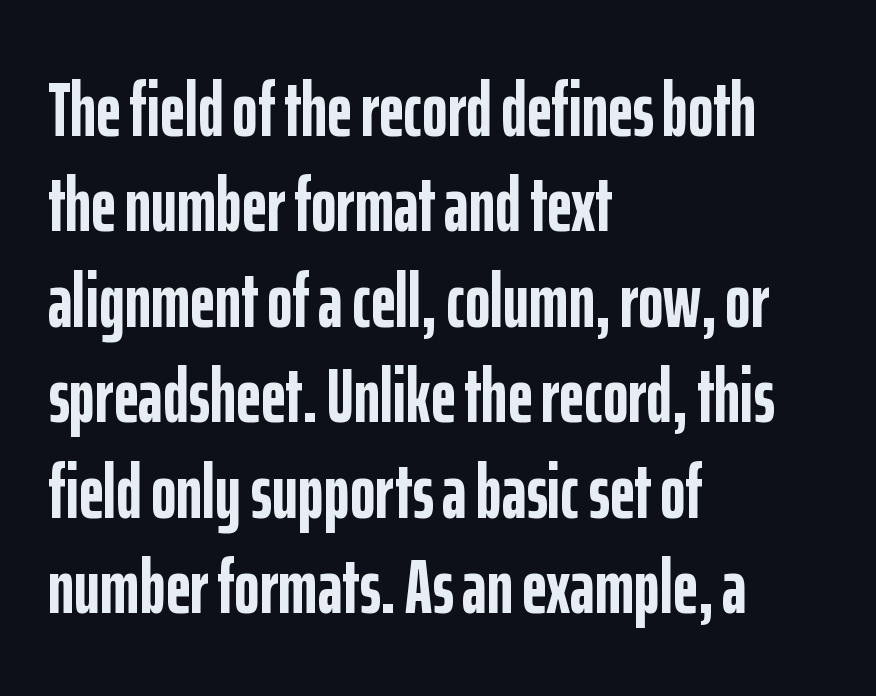
Q: Is the text bold? A: Yes.
Q: Is the text italic (slanted)? A: No, it is upright.
Q: Is the typeface a serif or a sans-serif typeface? A: Sans-serif.
Q: Is the text underlined? A: No.
Q: How is the paragraph aligned? A: Left-aligned.
Q: Is the spacing between letters normal or unusually wide? A: Normal.
Q: Width (condensed, normal, or wide)? A: Condensed.
Q: Stroke contrast? A: Low.
Q: x-height? A: Medium.
Q: Monospaced? A: No.
